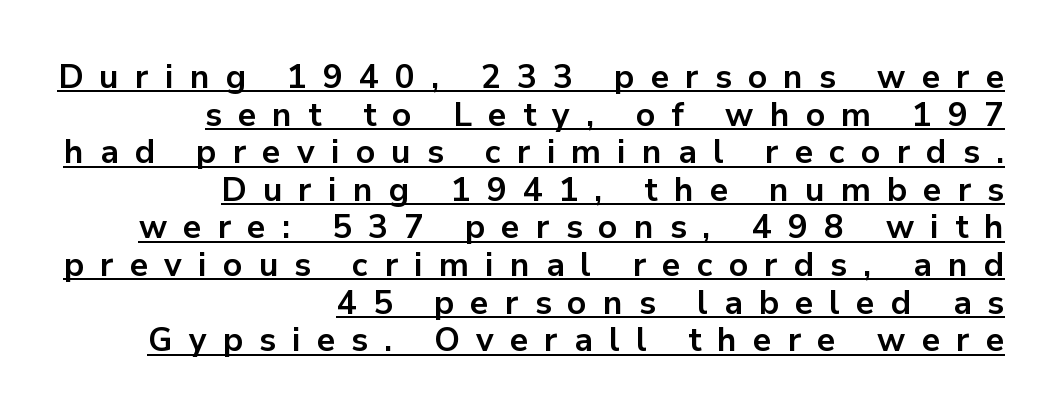
The image shows 33 px bold sans-serif type, upright; set right-aligned, tight line spacing (1.14x), unusually wide letter spacing (+0.49 em), underlined; low stroke contrast and a medium x-height.
